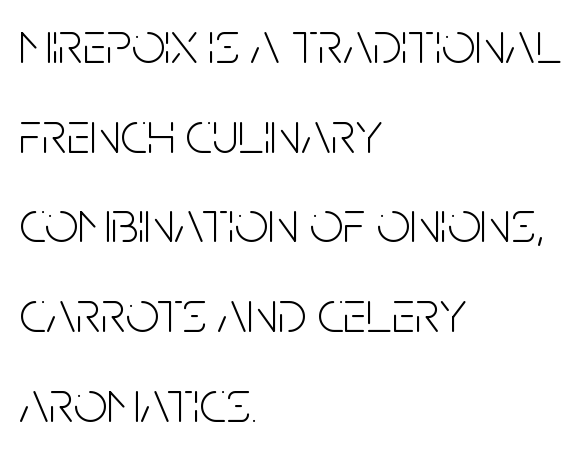
The image shows 59 px light, condensed sans-serif type, upright; set left-aligned, normal line spacing (1.52x), normal letter spacing, not underlined; low stroke contrast and a large x-height.
